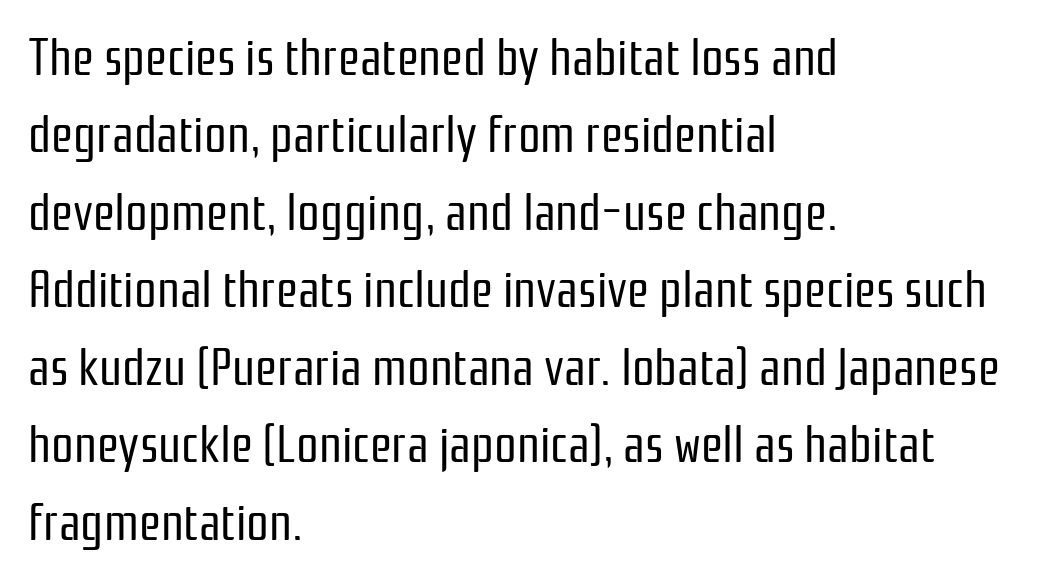
Q: Is the text bold? A: No.
Q: Is the text italic (slanted)? A: No, it is upright.
Q: Is the typeface a serif or a sans-serif typeface? A: Sans-serif.
Q: Is the text underlined? A: No.
Q: How is the paragraph aligned? A: Left-aligned.
Q: Is the spacing between letters normal or unusually wide? A: Normal.
Q: Is the spacing between lines tight, normal or loose? A: Normal.
Q: Width (condensed, normal, or wide)? A: Condensed.
Q: Stroke contrast? A: Low.
Q: x-height? A: Medium.
Q: Monospaced? A: No.
